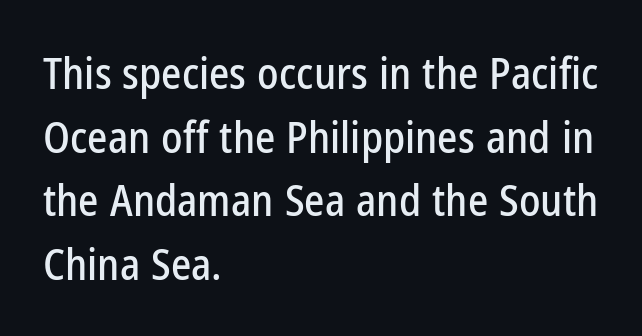
Q: Is the text italic (slanted)? A: No, it is upright.
Q: Is the typeface a serif or a sans-serif typeface? A: Sans-serif.
Q: Is the text underlined? A: No.
Q: How is the paragraph aligned? A: Left-aligned.
Q: Is the spacing between letters normal or unusually wide? A: Normal.
Q: Is the spacing between lines tight, normal or loose? A: Normal.
Q: Width (condensed, normal, or wide)? A: Condensed.
Q: Stroke contrast? A: Low.
Q: x-height? A: Medium.
Q: Monospaced? A: No.
